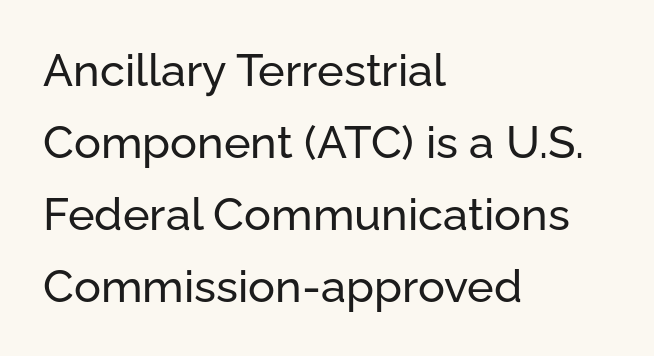
{"serif": "no", "italic": "no", "width": "normal", "stroke_contrast": "low", "x_height": "medium", "monospaced": "no", "underline": "no", "align": "left", "line_spacing": "normal", "line_spacing_ratio": 1.6, "letter_spacing": "normal", "letter_spacing_em": 0.0, "glyph_px": 45}
